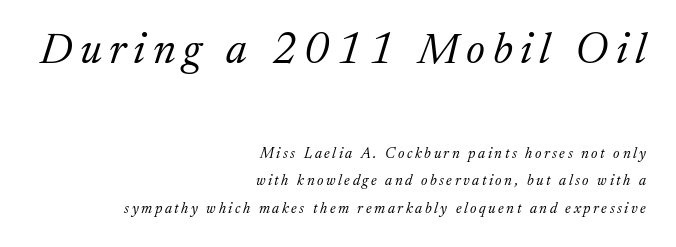
{"serif": "yes", "italic": "yes", "lean": "right", "slant_degrees": 17, "bold": "no", "weight": "light", "width": "normal", "stroke_contrast": "medium", "x_height": "medium", "monospaced": "no", "underline": "no", "align": "right", "line_spacing_ratio": 1.83, "larger_block": "first", "size_ratio": 2.93, "glyph_px": 44}
